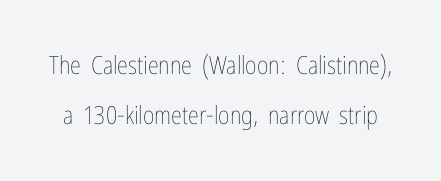
Weight: not bold — regular or lighter. This is the regular roman posture of the typeface. The vertical gap from one line to the next is large. Bare-footed words on every line.
